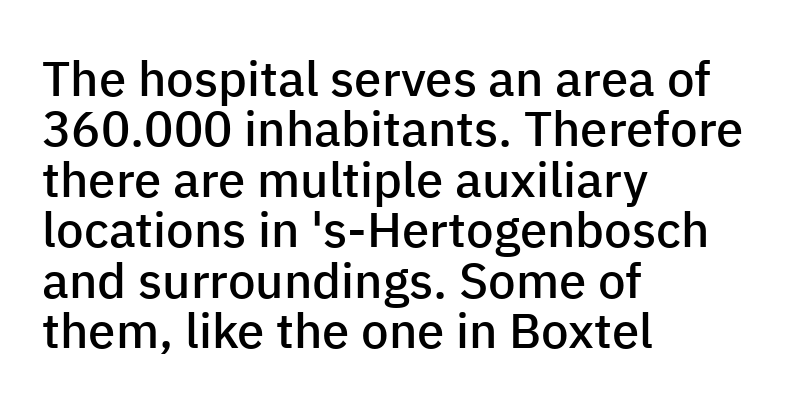
Q: Is the text bold? A: Semi-bold.
Q: Is the text italic (slanted)? A: No, it is upright.
Q: Is the typeface a serif or a sans-serif typeface? A: Sans-serif.
Q: Is the text underlined? A: No.
Q: How is the paragraph aligned? A: Left-aligned.
Q: Is the spacing between letters normal or unusually wide? A: Normal.
Q: Is the spacing between lines tight, normal or loose? A: Tight.
Q: Width (condensed, normal, or wide)? A: Normal.
Q: Stroke contrast? A: Low.
Q: x-height? A: Medium.
Q: Monospaced? A: No.
